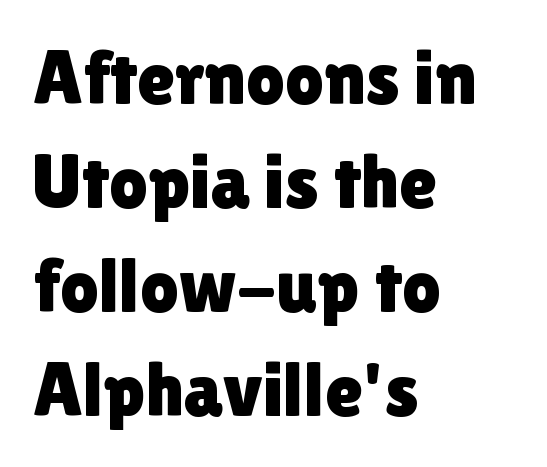
Q: Is the text italic (slanted)? A: No, it is upright.
Q: Is the typeface a serif or a sans-serif typeface? A: Sans-serif.
Q: Is the text underlined? A: No.
Q: How is the paragraph aligned? A: Left-aligned.
Q: Is the spacing between letters normal or unusually wide? A: Normal.
Q: Is the spacing between lines tight, normal or loose? A: Normal.
Q: Width (condensed, normal, or wide)? A: Normal.
Q: x-height? A: Medium.
Q: Monospaced? A: No.
